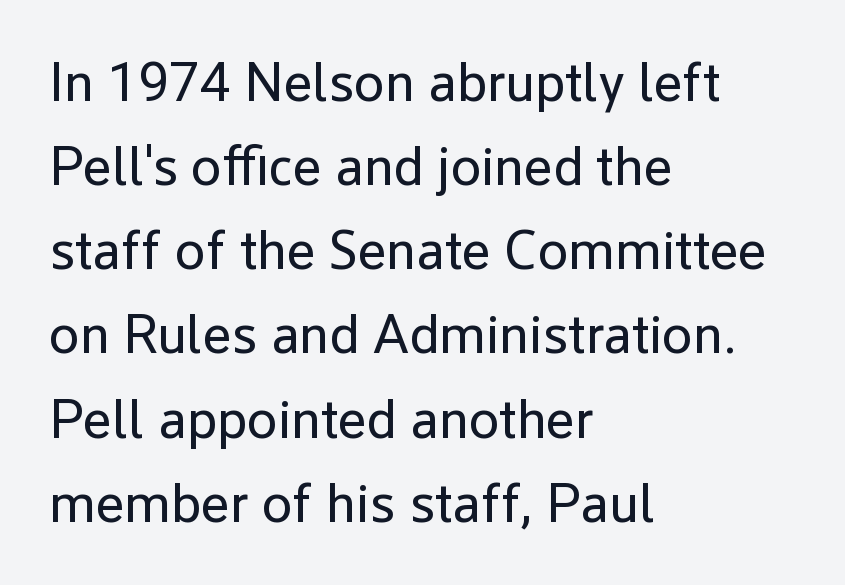
Students, observe: this is what conventionally led text looks like. What stands out about the letter spacing? Nothing — it is the standard amount. Proportional: the letters do not fall into vertical columns. The type family on display is of the sans-serif kind. Glance below the letters and you will spot only blank space.
